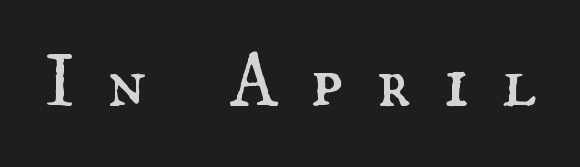
The image shows 75 px regular-weight type, upright; set unusually wide letter spacing (+0.44 em), not underlined; medium stroke contrast and a small x-height.
